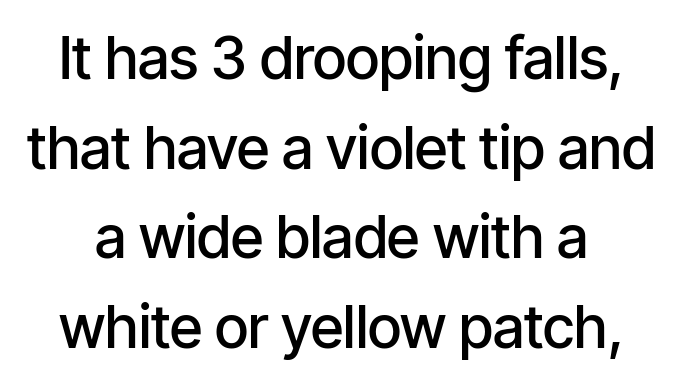
These lines are rendered in a variable-pitch font. Each letter's strokes conclude bluntly, with no projecting serifs. The letterforms sit shoulder to shoulder at normal distance. Quick note: not italic, upright. The baseline area is clear. Regarding leading, the lines here are spaced in the standard way.
